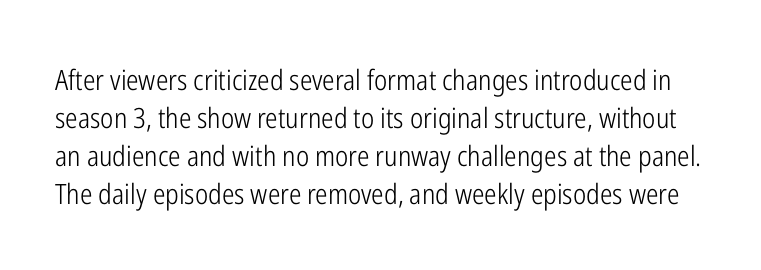
The image shows 28 px light, condensed sans-serif type, upright; set normal line spacing (1.36x), normal letter spacing, not underlined; low stroke contrast and a medium x-height.
